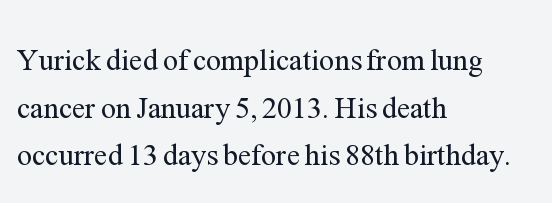
Style check: upright. Do the characters align in a grid? No, the font is proportional. The text was rendered using a seriffed face with decorative stroke endings. The zone under the glyphs is completely vacant.
